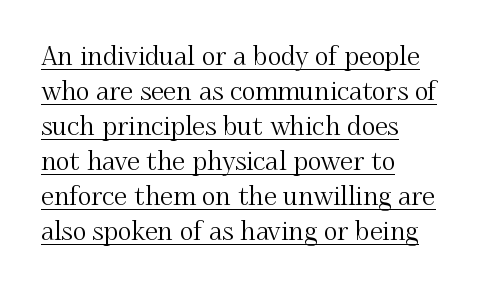
Q: Is the text italic (slanted)? A: No, it is upright.
Q: Is the text underlined? A: Yes.
Q: How is the paragraph aligned? A: Left-aligned.
Q: Is the spacing between letters normal or unusually wide? A: Normal.
Q: Is the spacing between lines tight, normal or loose? A: Normal.
